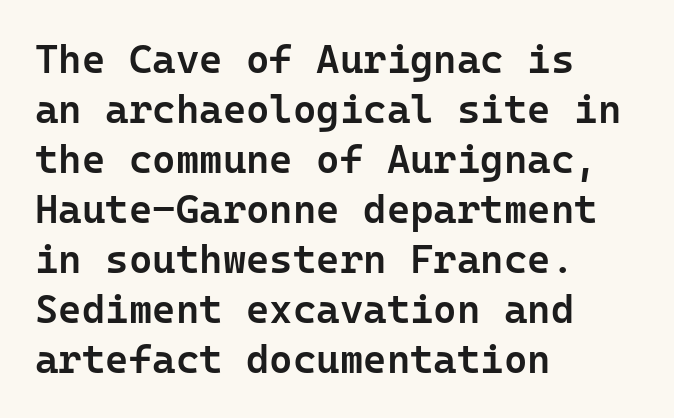
Q: Is the text bold? A: Semi-bold.
Q: Is the text italic (slanted)? A: No, it is upright.
Q: Is the typeface a serif or a sans-serif typeface? A: Sans-serif.
Q: Is the text underlined? A: No.
Q: How is the paragraph aligned? A: Left-aligned.
Q: Is the spacing between letters normal or unusually wide? A: Normal.
Q: Is the spacing between lines tight, normal or loose? A: Normal.
Q: Width (condensed, normal, or wide)? A: Normal.
Q: Stroke contrast? A: Low.
Q: x-height? A: Medium.
